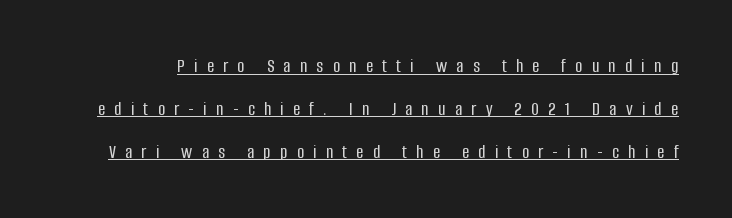
{"italic": "no", "underline": "yes", "line_spacing": "loose", "line_spacing_ratio": 2.14, "letter_spacing": "wide", "letter_spacing_em": 0.46, "glyph_px": 20}
